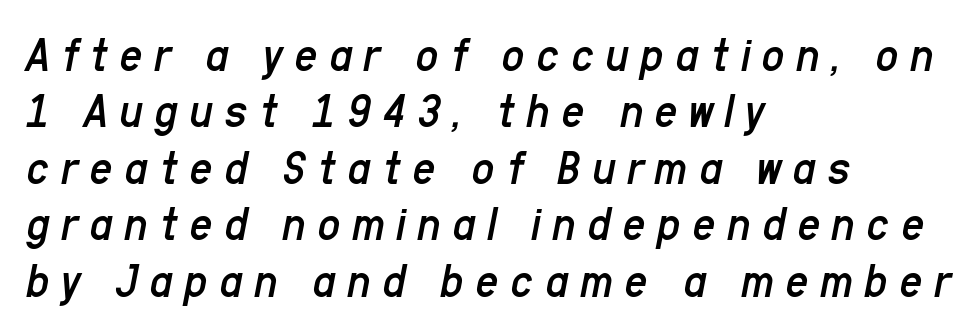
Substantial extra tracking has been applied to these lines. Characters are canted at an angle relative to the baseline's perpendicular. The space beneath each line is pristine and unruled. Very little white space separates one row of letters from the next. Does the copy run flush right? No — it runs flush left.
